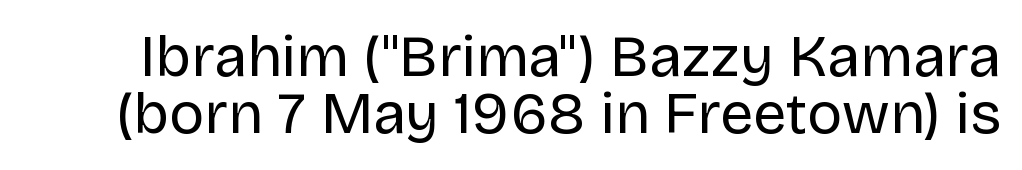
The horizontal fit of the characters is conventional and even. The rendering uses a small line-height, squeezing the rows. Tall strokes in this sample are plumb rather than angled. Counters stay open thanks to moderate or lighter strokes.
